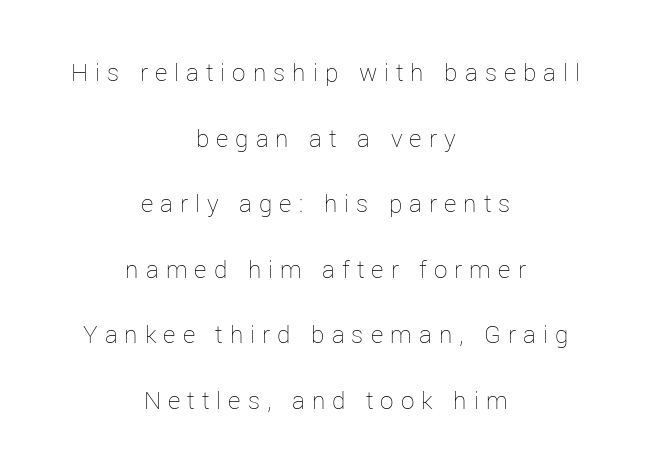
The image shows 27 px text type, upright; set centered, loose line spacing (2.43x), unusually wide letter spacing (+0.26 em), not underlined.
